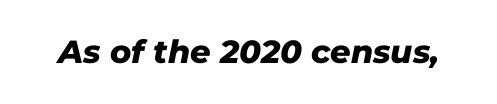
Q: Is the text bold? A: Yes.
Q: Is the text italic (slanted)? A: Yes, it leans right by about 11 degrees.
Q: Is the text underlined? A: No.
Q: Is the spacing between letters normal or unusually wide? A: Normal.
Q: Width (condensed, normal, or wide)? A: Normal.
Q: Stroke contrast? A: Low.
Q: x-height? A: Medium.
Q: Monospaced? A: No.
